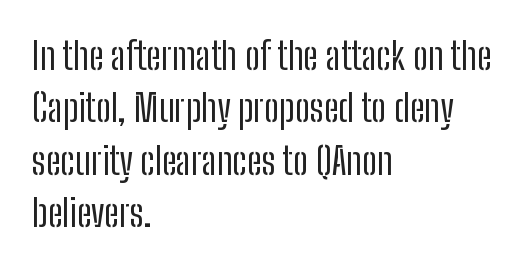
{"serif": "no", "italic": "no", "bold": "no", "weight": "regular", "width": "condensed", "stroke_contrast": "low", "x_height": "medium", "monospaced": "no", "underline": "no", "align": "left", "line_spacing": "normal", "line_spacing_ratio": 1.38, "letter_spacing": "normal", "letter_spacing_em": 0.0, "glyph_px": 38}
